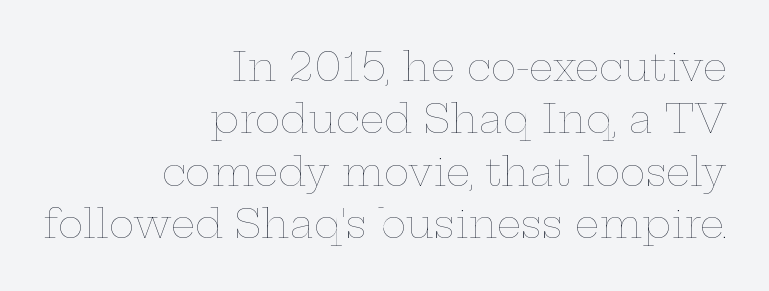
Line ends are locked; line starts wander. Check the space under the baseline: it is left empty. Think standard paragraph weight, or any step lighter than that. The face used here is proportionally spaced, like ordinary book or web type.
